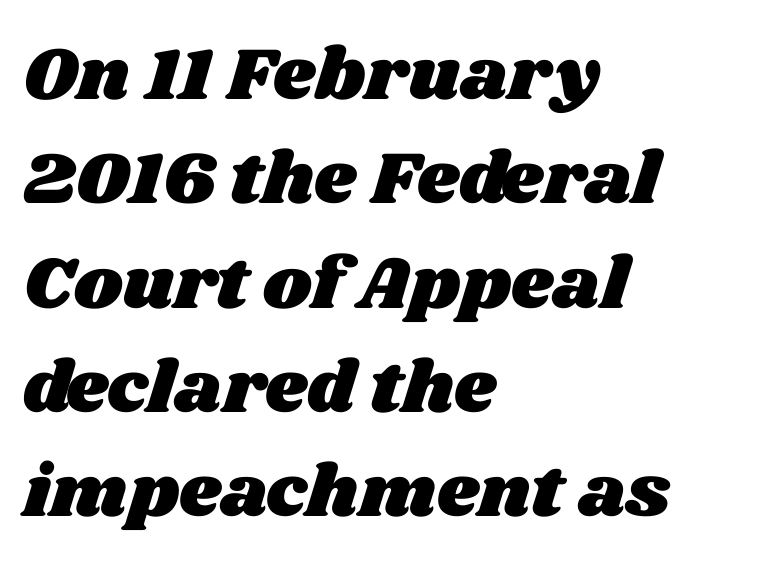
Q: Is the text underlined? A: No.
Q: How is the paragraph aligned? A: Left-aligned.
Q: Is the spacing between letters normal or unusually wide? A: Normal.
Q: Is the spacing between lines tight, normal or loose? A: Normal.
Q: Width (condensed, normal, or wide)? A: Wide.
Q: Stroke contrast? A: Medium.
Q: x-height? A: Large.
Q: Monospaced? A: No.
